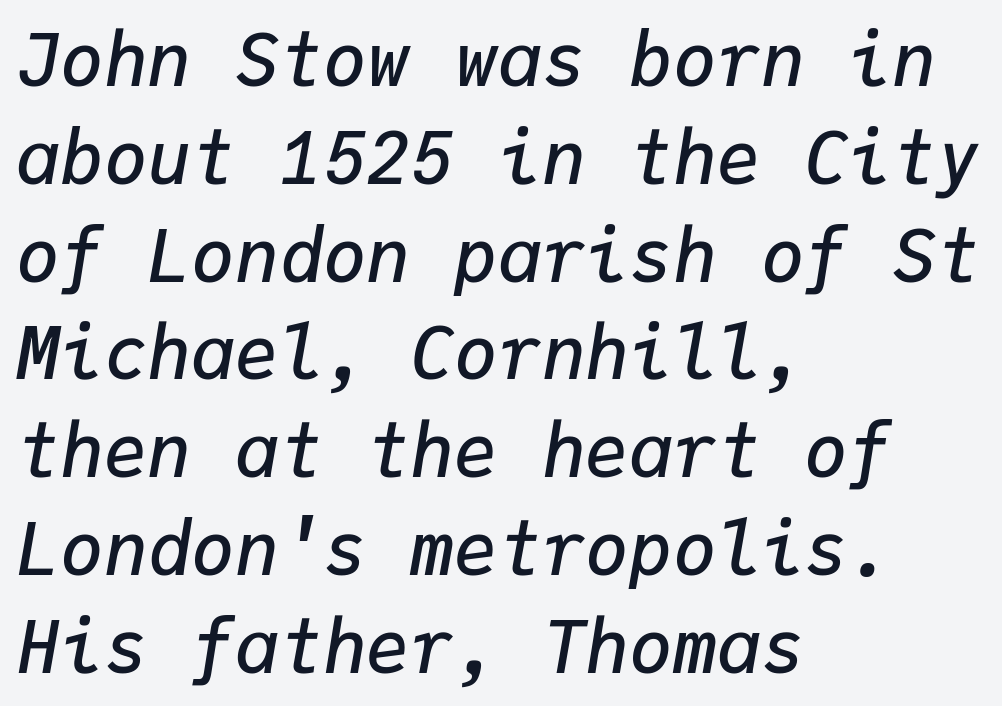
{"italic": "yes", "lean": "right", "slant_degrees": 9, "bold": "semi", "weight": "semibold", "width": "normal", "stroke_contrast": "low", "x_height": "medium", "monospaced": "yes", "underline": "no", "align": "left", "line_spacing": "normal", "line_spacing_ratio": 1.34, "letter_spacing": "normal", "letter_spacing_em": 0.0, "glyph_px": 73}
